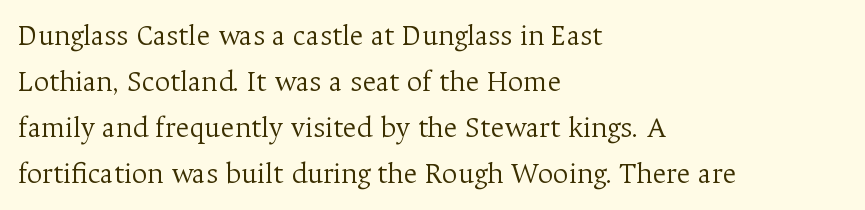
The foot of each line stays bare and open. The letterforms sit shoulder to shoulder at normal distance. The paragraph shown leans on its left margin. If you measured baseline to baseline, you'd find a middling distance. The rendering uses natural spacing where letterforms have individual widths. The lettering stays uniformly vertical, giving the passage a roman look.
